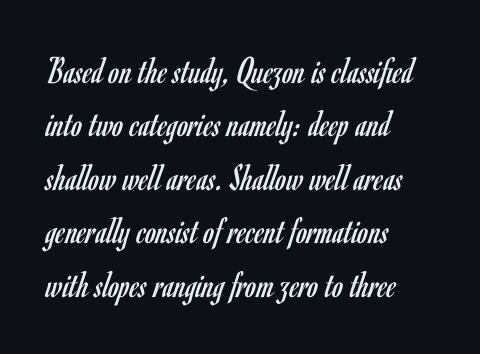
Q: Is the text bold? A: No.
Q: Is the text italic (slanted)? A: Yes.
Q: Is the typeface a serif or a sans-serif typeface? A: Sans-serif.
Q: Is the text underlined? A: No.
Q: How is the paragraph aligned? A: Left-aligned.
Q: Is the spacing between letters normal or unusually wide? A: Normal.
Q: Is the spacing between lines tight, normal or loose? A: Normal.
Q: Width (condensed, normal, or wide)? A: Condensed.
Q: Stroke contrast? A: Low.
Q: x-height? A: Small.
Q: Monospaced? A: No.
